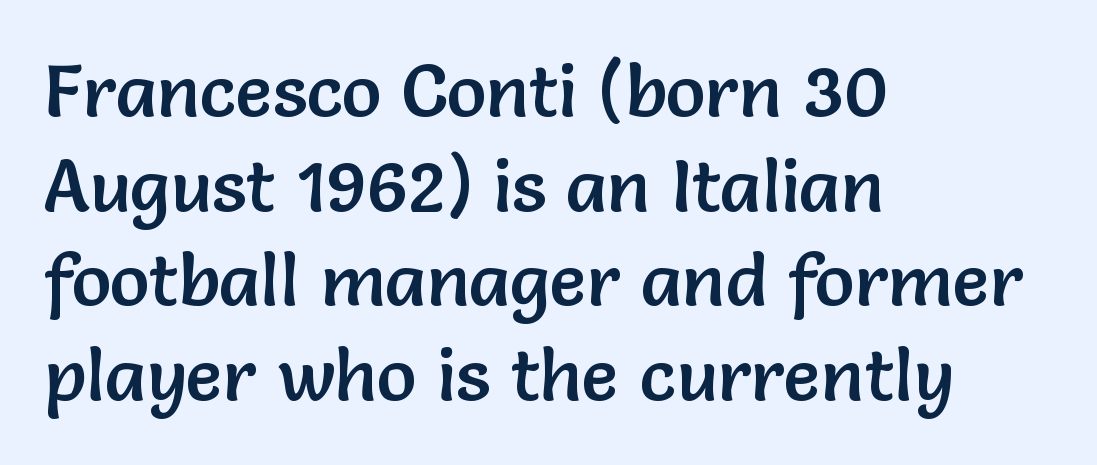
The image shows 74 px sans-serif type, upright; set left-aligned, normal line spacing (1.28x), normal letter spacing, not underlined; low stroke contrast and a medium x-height.
